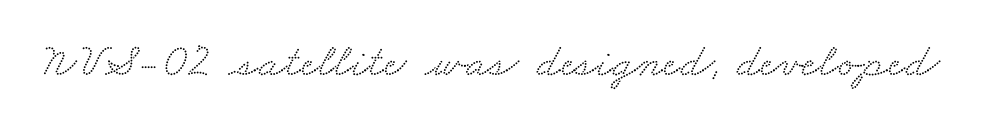
Q: Is the typeface a serif or a sans-serif typeface? A: Serif.
Q: Is the text underlined? A: No.
Q: Is the spacing between letters normal or unusually wide? A: Normal.
Q: Width (condensed, normal, or wide)? A: Wide.
Q: Stroke contrast? A: Medium.
Q: x-height? A: Small.
Q: Monospaced? A: No.
